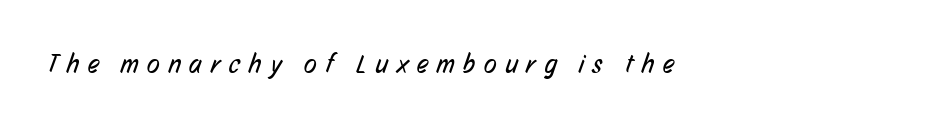
The image shows 26 px text type; set left-aligned, unusually wide letter spacing (+0.34 em), not underlined.
